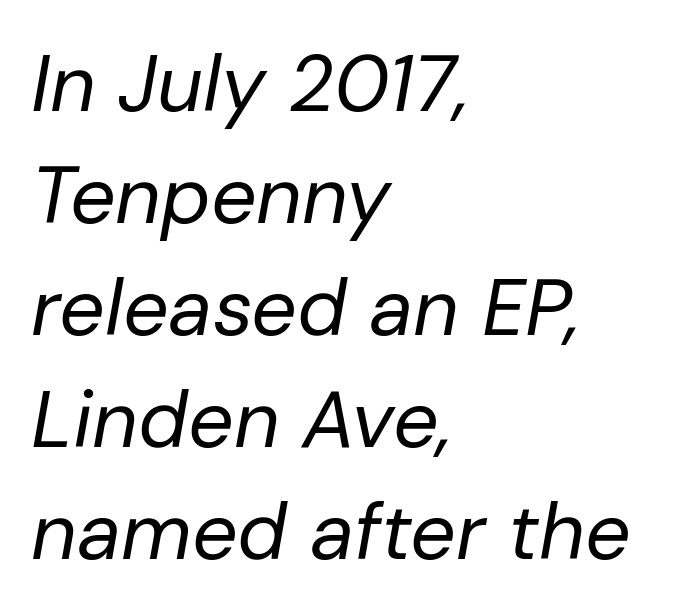
{"italic": "yes", "lean": "right", "slant_degrees": 10, "bold": "no", "weight": "regular", "width": "normal", "stroke_contrast": "low", "x_height": "medium", "monospaced": "no", "underline": "no", "align": "left", "line_spacing": "normal", "line_spacing_ratio": 1.4, "letter_spacing": "normal", "letter_spacing_em": 0.0, "glyph_px": 80}
